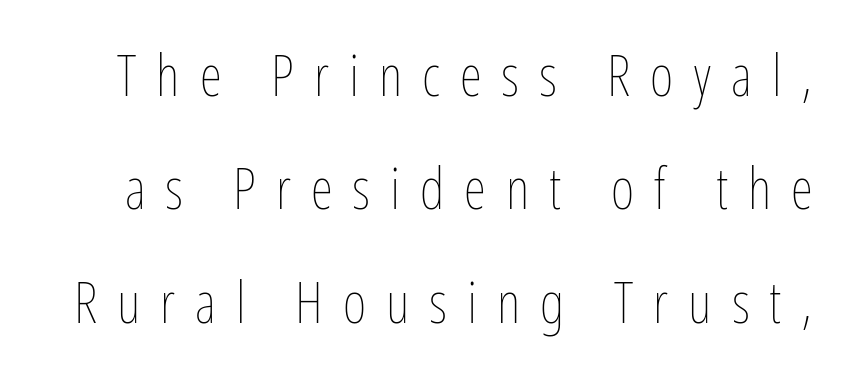
Is this a heavy cut? Hardly; it is regular or lighter. Spacing verdict: proportional, widths tailored to each character. The gaps between neighbouring characters are conspicuously large. Upright lettering throughout.
